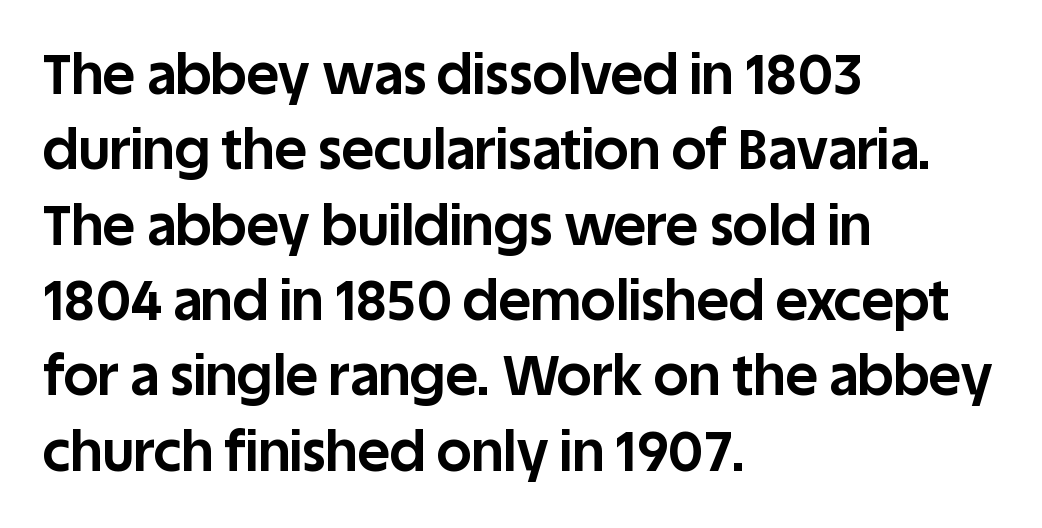
{"serif": "no", "italic": "no", "bold": "yes", "weight": "bold", "width": "normal", "stroke_contrast": "low", "x_height": "large", "monospaced": "no", "underline": "no", "align": "left", "line_spacing": "normal", "line_spacing_ratio": 1.37, "letter_spacing": "normal", "letter_spacing_em": 0.0, "glyph_px": 55}
